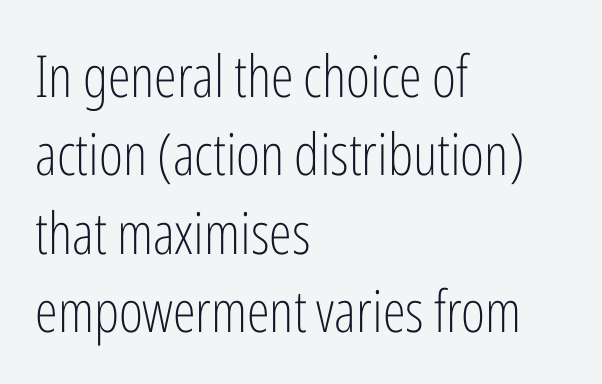
The rendering anchors every line to the left-hand side. Each stroke keeps to a modest, everyday thickness or less. Words appear dense and cohesive because spacing is normal. Classification — sans serif.
